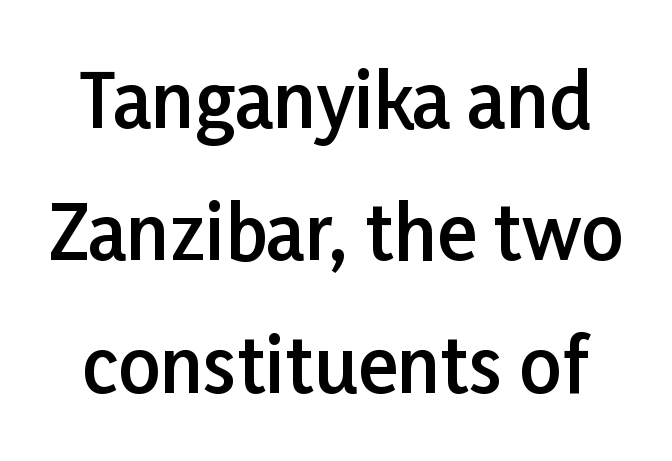
{"serif": "no", "italic": "no", "bold": "semi", "weight": "semibold", "width": "normal", "stroke_contrast": "low", "x_height": "medium", "monospaced": "no", "underline": "no", "line_spacing_ratio": 1.79, "letter_spacing": "normal", "letter_spacing_em": 0.0, "glyph_px": 74}
